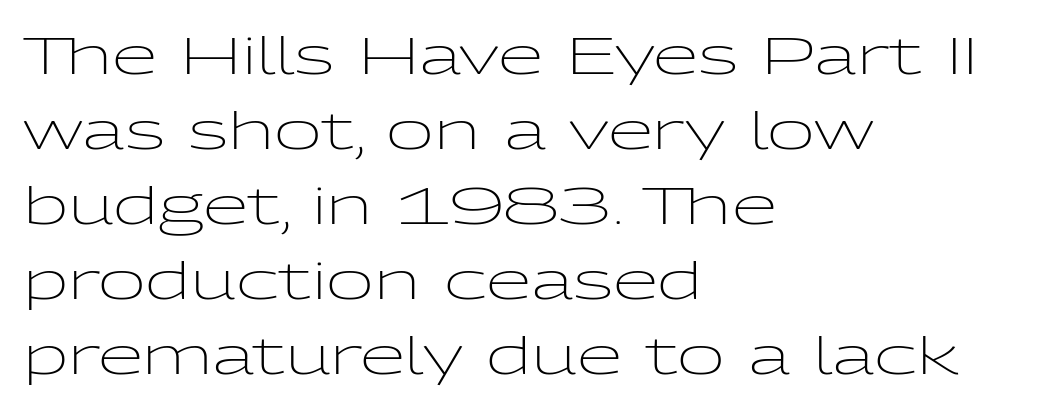
{"serif": "no", "italic": "no", "bold": "no", "weight": "light", "width": "wide", "stroke_contrast": "low", "x_height": "medium", "monospaced": "no", "underline": "no", "align": "left", "line_spacing": "normal", "line_spacing_ratio": 1.44, "letter_spacing": "normal", "letter_spacing_em": 0.0, "glyph_px": 52}
